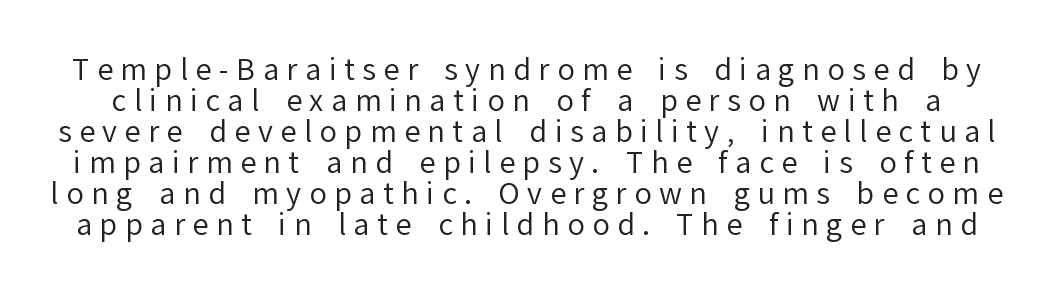
The image shows 29 px regular-weight sans-serif type, upright; set tight line spacing (1.07x), unusually wide letter spacing (+0.26 em), not underlined; low stroke contrast and a medium x-height.
